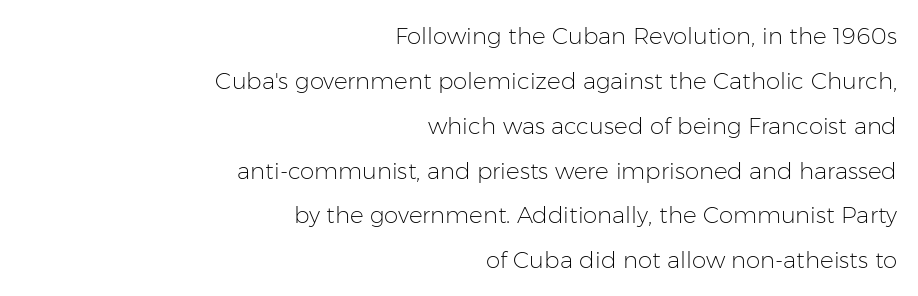
Q: Is the text bold? A: No.
Q: Is the text italic (slanted)? A: No, it is upright.
Q: Is the text underlined? A: No.
Q: How is the paragraph aligned? A: Right-aligned.
Q: Is the spacing between letters normal or unusually wide? A: Normal.
Q: Is the spacing between lines tight, normal or loose? A: Loose.
